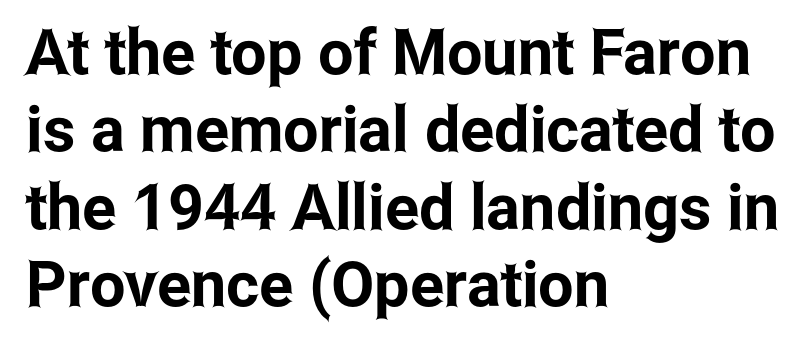
{"serif": "no", "italic": "no", "width": "condensed", "stroke_contrast": "low", "x_height": "medium", "monospaced": "no", "underline": "no", "align": "left", "line_spacing_ratio": 1.23, "letter_spacing": "normal", "letter_spacing_em": 0.0, "glyph_px": 63}
